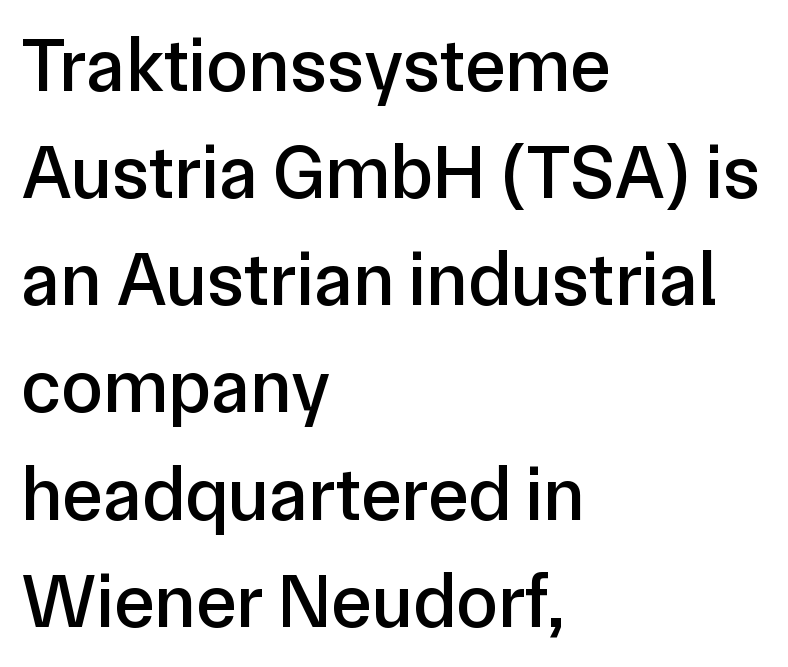
The zone under the glyphs is completely vacant. Does the copy run flush right? No — it runs flush left. Nothing sits at the stroke ends, so this counts as sans-serif. The rendering uses a moderate line-height, typical for paragraphs. This is roman type, the default non-slanted kind. There is no visible air inserted between adjacent glyphs.
